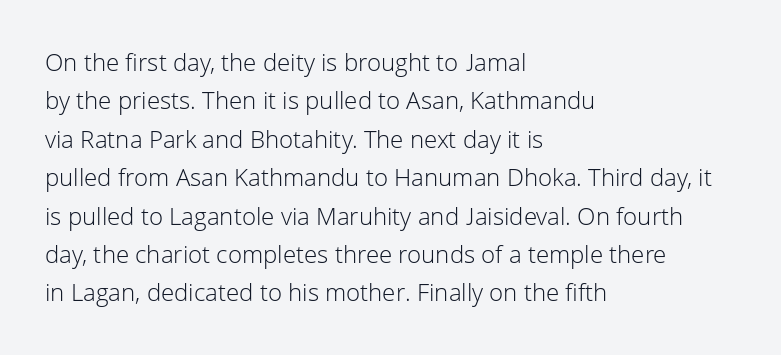
Q: Is the text bold? A: No.
Q: Is the text italic (slanted)? A: No, it is upright.
Q: Is the text underlined? A: No.
Q: How is the paragraph aligned? A: Left-aligned.
Q: Is the spacing between letters normal or unusually wide? A: Normal.
Q: Is the spacing between lines tight, normal or loose? A: Normal.
